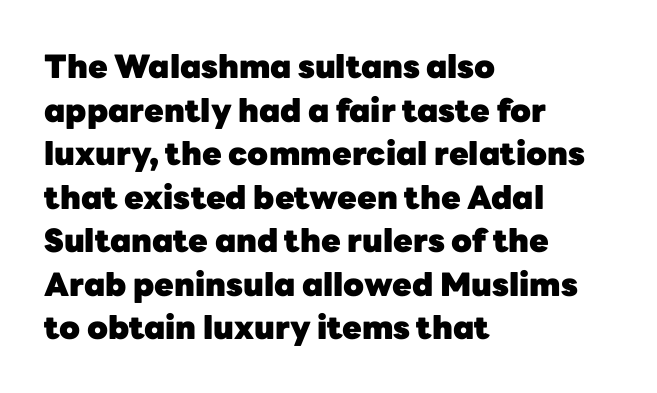
The image shows 32 px heavy sans-serif type, upright; set left-aligned, normal line spacing (1.36x), normal letter spacing, not underlined; low stroke contrast and a medium x-height.
